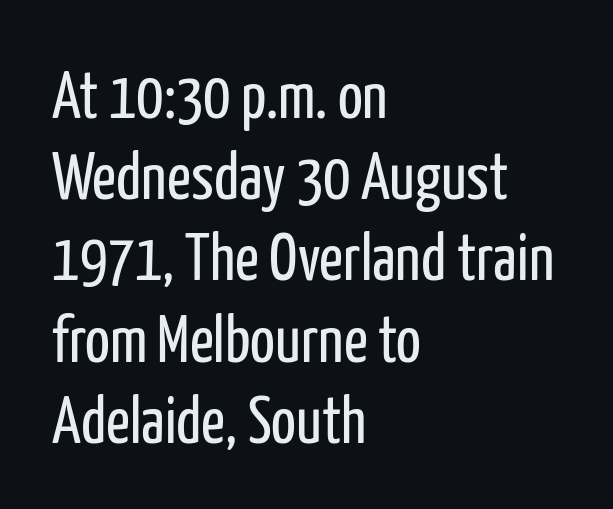
The image shows 66 px regular-weight, condensed sans-serif type, upright; set left-aligned, line spacing 1.23x, normal letter spacing, not underlined; low stroke contrast and a medium x-height.
